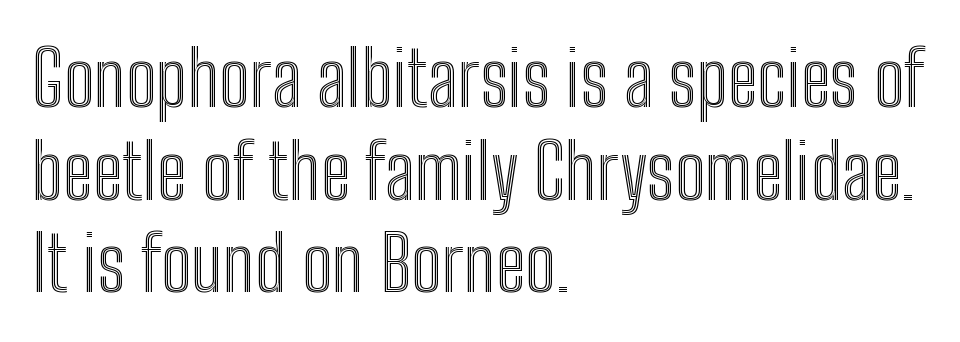
The image shows 76 px condensed type, upright; set left-aligned, line spacing 1.22x, normal letter spacing, not underlined; a medium x-height.
